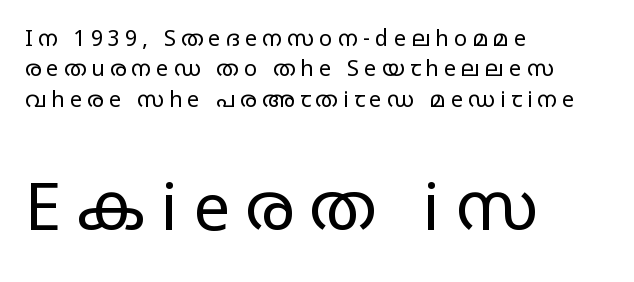
The image shows 66 px regular-weight, wide sans-serif type, upright; set left-aligned, normal line spacing (1.38x), unusually wide letter spacing (+0.23 em), not underlined; the second (bottom) block is 3.0x larger; low stroke contrast and a large x-height.
